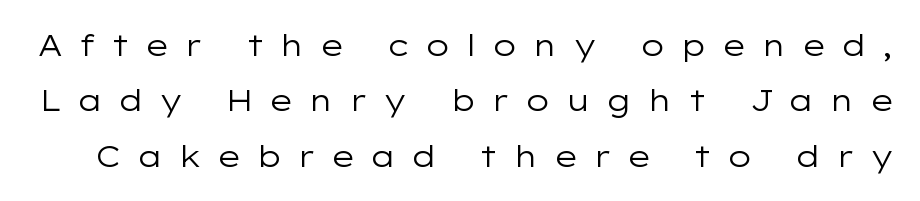
{"serif": "no", "italic": "no", "bold": "no", "weight": "regular", "width": "wide", "stroke_contrast": "low", "x_height": "medium", "monospaced": "no", "underline": "no", "line_spacing_ratio": 1.85, "letter_spacing": "wide", "letter_spacing_em": 0.49, "glyph_px": 30}
